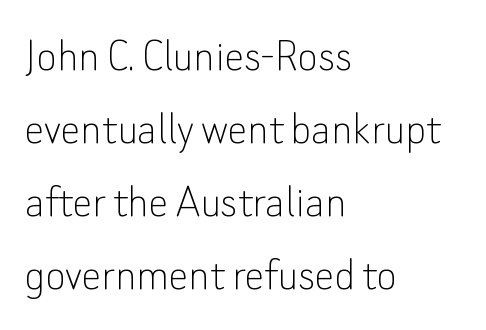
{"serif": "no", "italic": "no", "bold": "no", "weight": "thin", "width": "normal", "stroke_contrast": "low", "x_height": "small", "monospaced": "no", "underline": "no", "align": "left", "line_spacing": "normal", "line_spacing_ratio": 1.49, "letter_spacing": "normal", "letter_spacing_em": 0.0, "glyph_px": 49}
